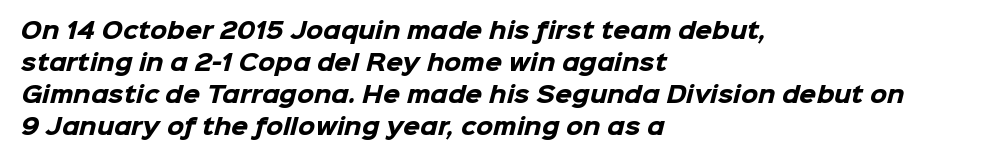
Unmarked baselines from the first word to the last. This rendering leaves character spacing at its baseline value. If you drew a ruler down the left edge, every line would touch it. The rendering uses a bold face; every stroke is thick and dark. Notice how descenders clear the ascenders below comfortably — that's standard leading.
